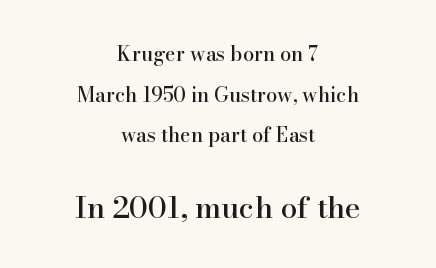
Regarding serifs, this sample has them. Do the characters align in a grid? No, the font is proportional. A student would notice the bottom passage is typeset larger than what precedes it. A roman cut, with each character standing at attention.
